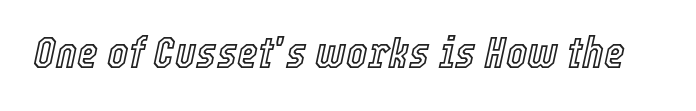
Q: Is the text italic (slanted)? A: Yes, it leans right by about 12 degrees.
Q: Is the text underlined? A: No.
Q: Is the spacing between letters normal or unusually wide? A: Normal.
Q: Width (condensed, normal, or wide)? A: Condensed.
Q: x-height? A: Medium.
Q: Monospaced? A: No.
